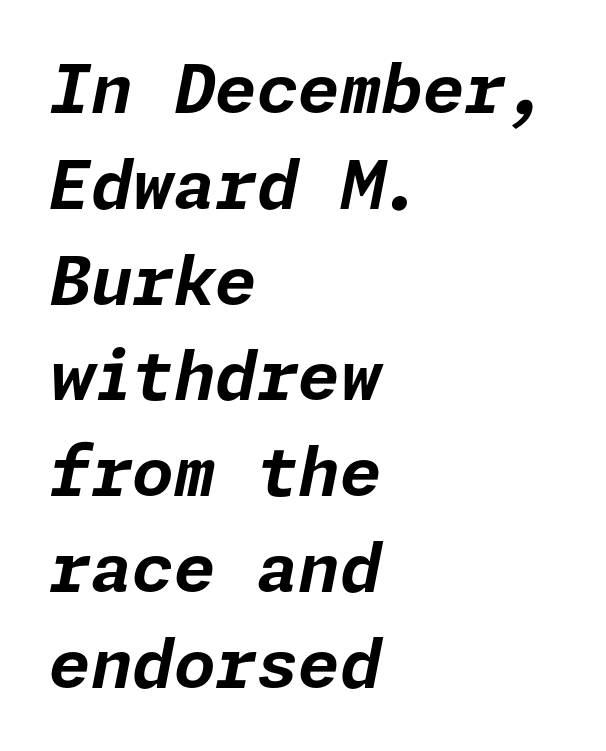
Q: Is the text bold? A: Yes.
Q: Is the text italic (slanted)? A: Yes, it leans right by about 11 degrees.
Q: Is the text underlined? A: No.
Q: How is the paragraph aligned? A: Left-aligned.
Q: Is the spacing between letters normal or unusually wide? A: Normal.
Q: Is the spacing between lines tight, normal or loose? A: Normal.
Q: Width (condensed, normal, or wide)? A: Normal.
Q: Stroke contrast? A: Low.
Q: x-height? A: Medium.
